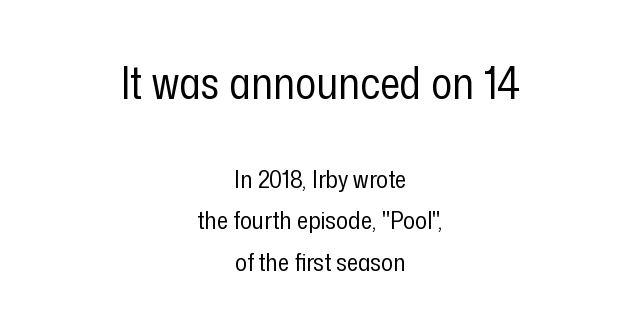
The image shows 44 px regular-weight, condensed sans-serif type, upright; set centered, normal line spacing (1.67x), normal letter spacing, not underlined; the first (top) block is 1.76x larger; low stroke contrast and a medium x-height.
